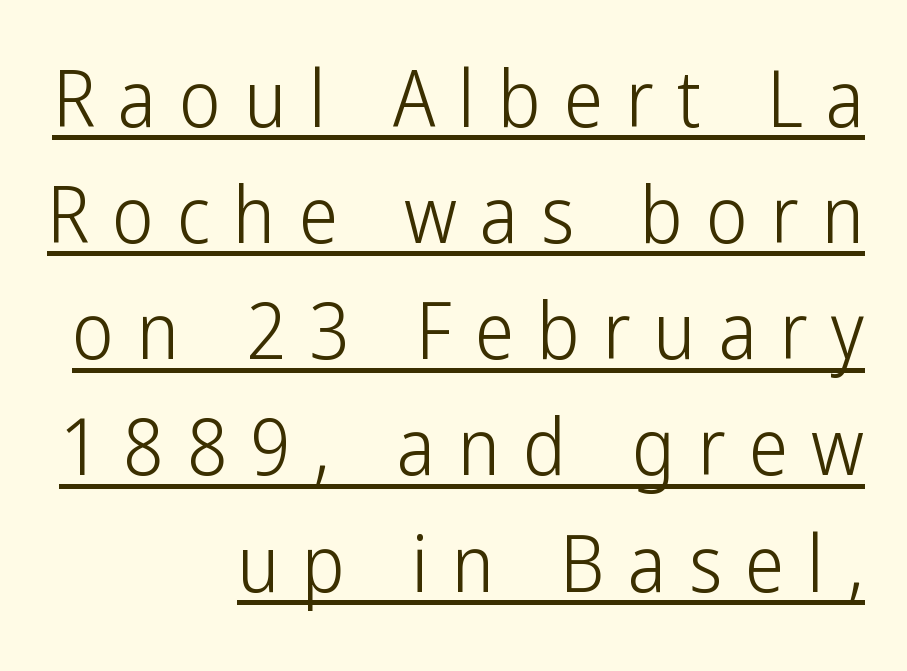
Vertical strokes here are truly vertical. Observe the wide spacing: letters keep a clear distance from each other. The typesetter has applied underlining to the passage shown. The face used here is proportionally spaced, like ordinary book or web type. Line spacing here is normal.
